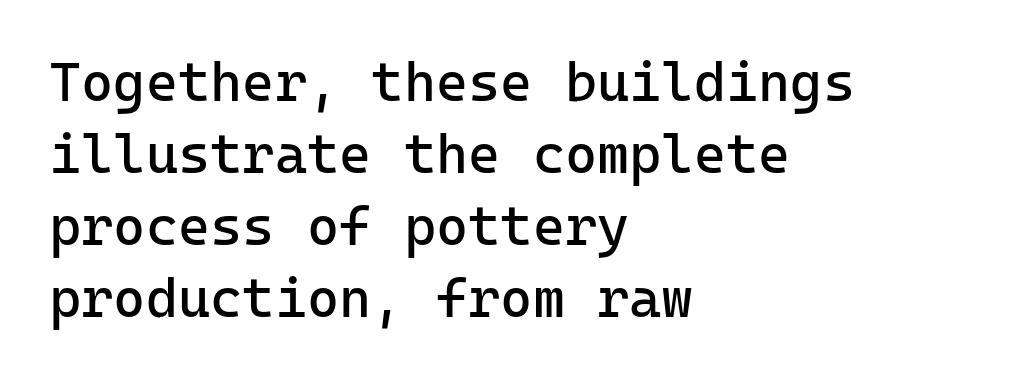
The image shows 55 px regular-weight sans-serif type, upright; set left-aligned, normal line spacing (1.31x), normal letter spacing, not underlined; low stroke contrast and a medium x-height.
